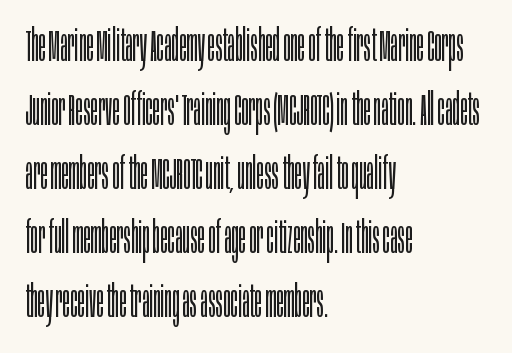
The image shows 45 px light, condensed sans-serif type, upright; set left-aligned, normal line spacing (1.42x), normal letter spacing, not underlined; low stroke contrast and a large x-height.
